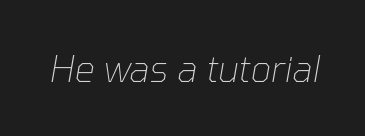
The image shows 36 px thin type, italic (leaning right); set normal letter spacing, not underlined; low stroke contrast and a medium x-height.
